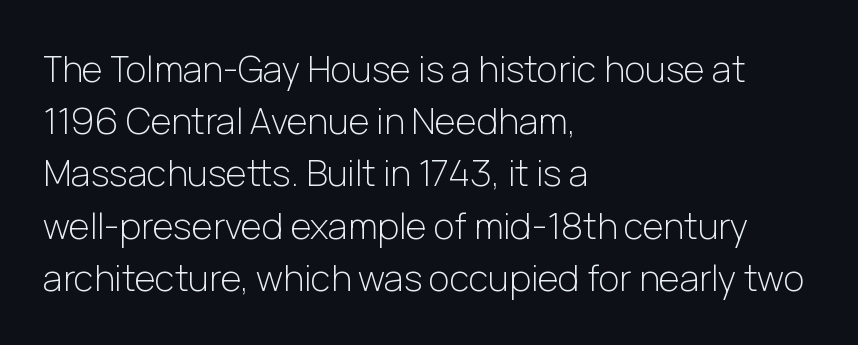
The image shows 36 px light sans-serif type, upright; set left-aligned, normal line spacing (1.45x), normal letter spacing, not underlined; low stroke contrast and a medium x-height.
